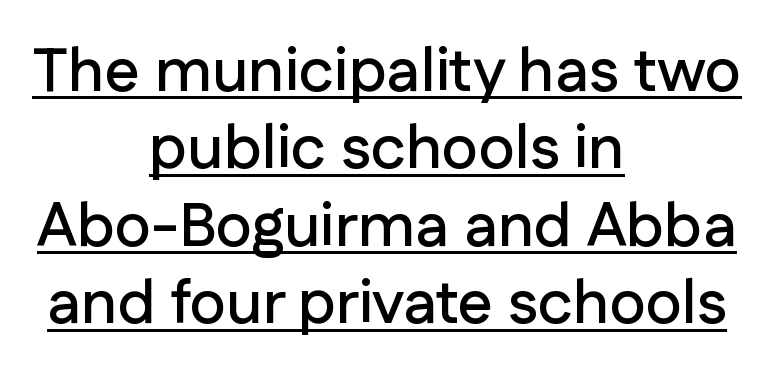
{"serif": "no", "italic": "no", "width": "normal", "stroke_contrast": "low", "x_height": "medium", "monospaced": "no", "underline": "yes", "align": "center", "line_spacing": "normal", "line_spacing_ratio": 1.25, "letter_spacing": "normal", "letter_spacing_em": 0.0, "glyph_px": 62}
